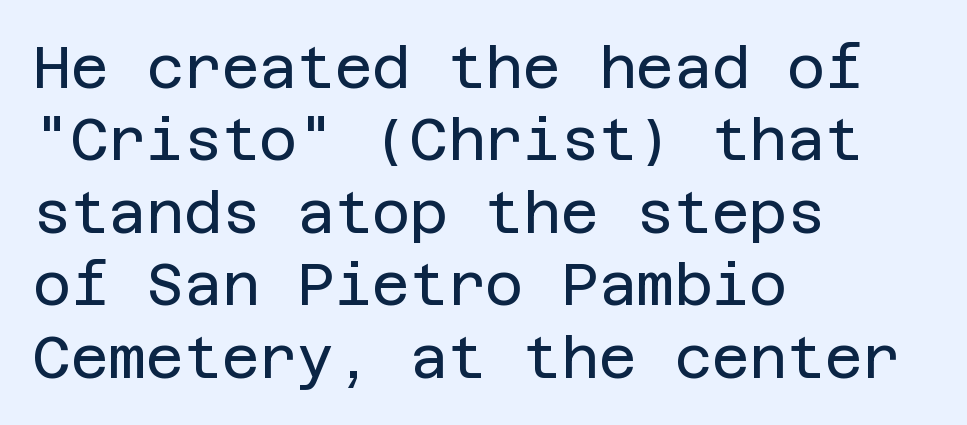
{"serif": "no", "italic": "no", "bold": "no", "weight": "regular", "width": "normal", "stroke_contrast": "low", "x_height": "large", "underline": "no", "align": "left", "line_spacing": "normal", "line_spacing_ratio": 1.25, "letter_spacing": "normal", "letter_spacing_em": 0.0, "glyph_px": 58}
